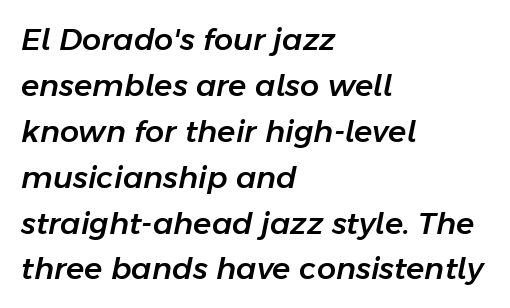
{"italic": "yes", "lean": "right", "slant_degrees": 11, "width": "normal", "stroke_contrast": "low", "x_height": "medium", "monospaced": "no", "underline": "no", "align": "left", "line_spacing": "normal", "line_spacing_ratio": 1.53, "letter_spacing": "normal", "letter_spacing_em": 0.0, "glyph_px": 30}
